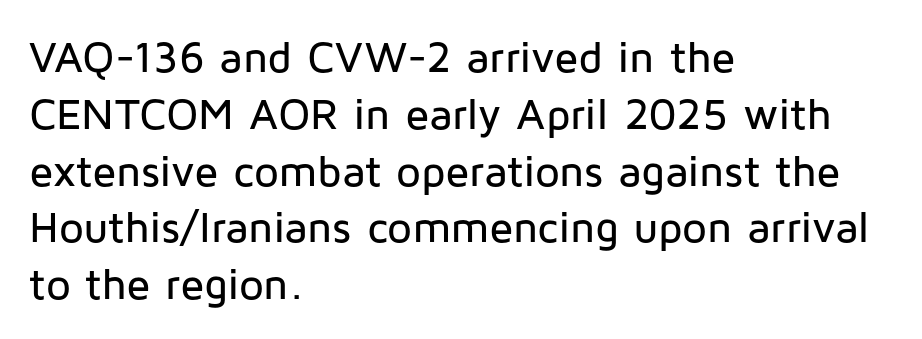
This is sans-serif lettering, the kind often seen on screens and signage. One-word summary of the alignment: left. The line texture is even and compact thanks to regular tracking. Characters remain perfectly vertical along every line. One glance says typical: line gaps are just what's usual.
